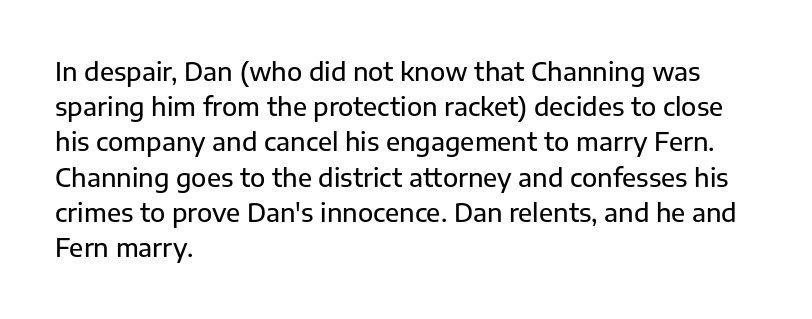
Posture: straight, roman, zero tilt. This rendering uses left alignment, leaving the right contour irregular. This sample keeps an unexceptional amount of space between lines. Bare-footed words on every line.
